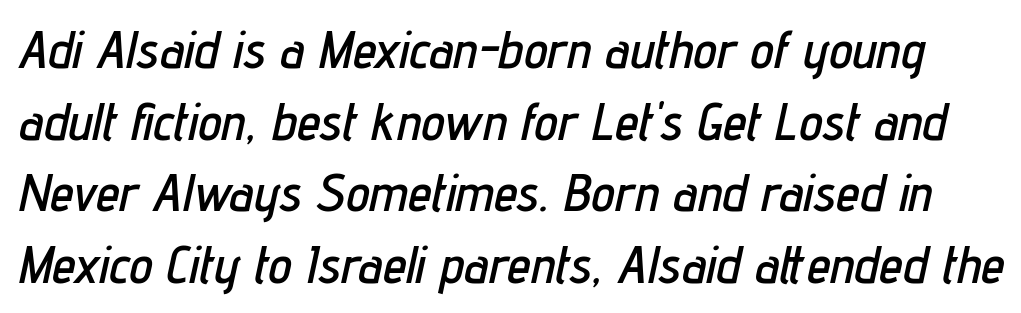
The rendering applies a slant to the glyphs. Successive baselines arrive at the customary interval. Underlining? Definitely not there. Varying glyph widths throughout — classic text-font behaviour.
